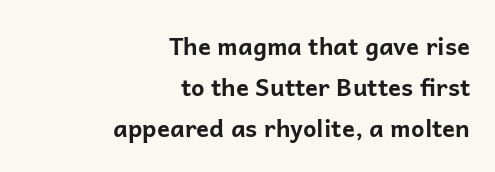
{"italic": "no", "bold": "yes", "underline": "no", "align": "right", "line_spacing": "normal", "line_spacing_ratio": 1.7, "letter_spacing": "normal", "letter_spacing_em": 0.0, "glyph_px": 24}
